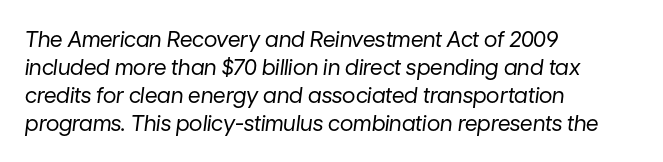
The image shows 22 px text type, italic (leaning right); set left-aligned, normal line spacing (1.27x), normal letter spacing, not underlined.
